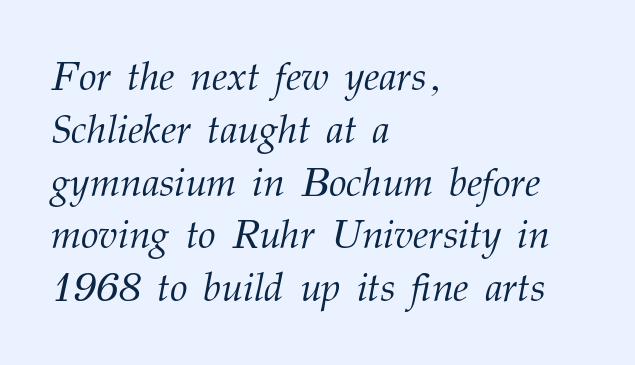
The image shows 40 px light serif type, italic (leaning right); set left-aligned, normal line spacing (1.32x), normal letter spacing, not underlined; medium stroke contrast and a medium x-height.
